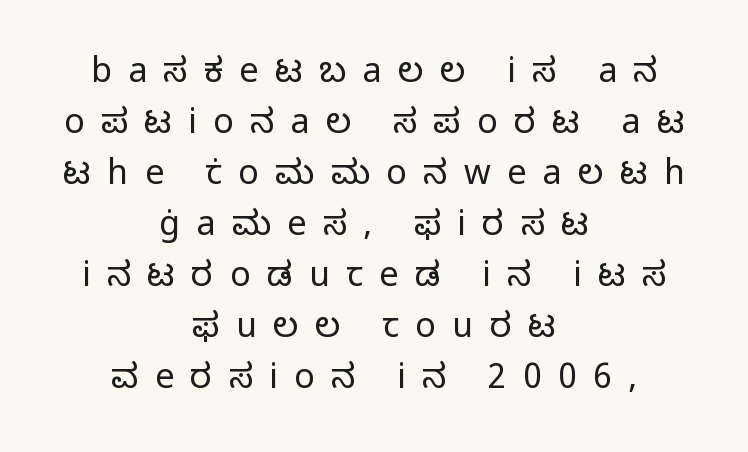
The image shows 34 px regular-weight sans-serif type, upright; set centered, normal line spacing (1.5x), unusually wide letter spacing (+0.48 em), not underlined; low stroke contrast and a medium x-height.
